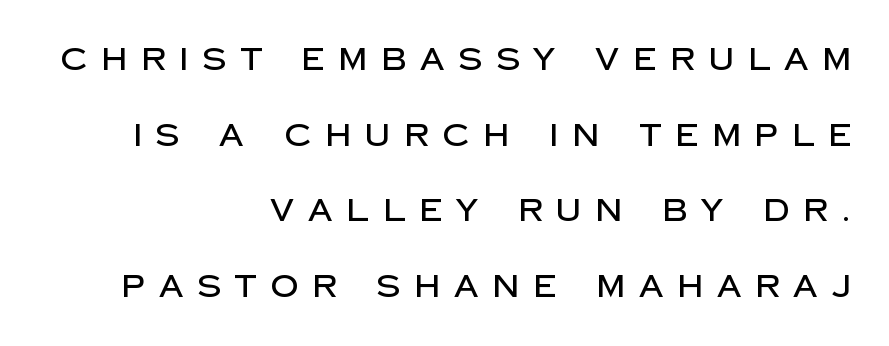
The image shows 31 px sans-serif type, upright; set right-aligned, loose line spacing (2.44x), unusually wide letter spacing (+0.45 em), not underlined; low stroke contrast and a large x-height.
